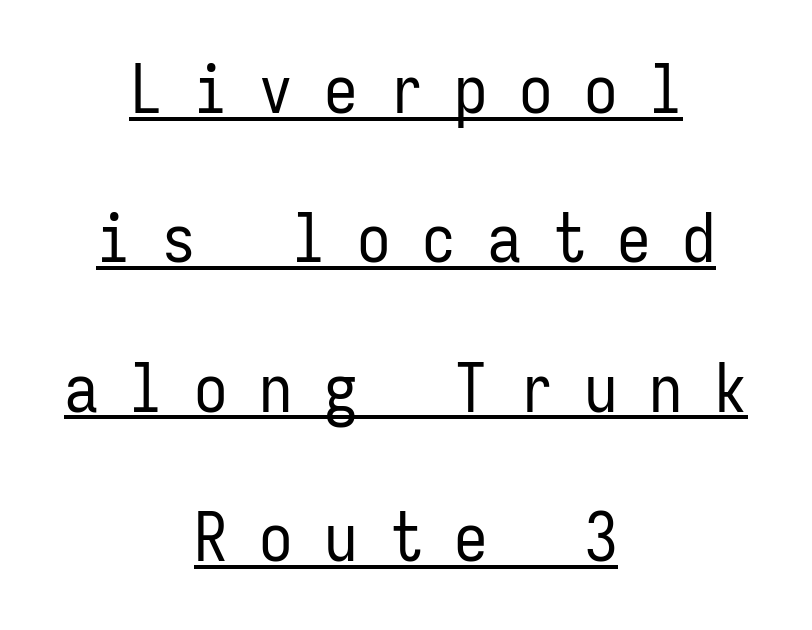
{"serif": "no", "italic": "no", "bold": "no", "weight": "regular", "width": "condensed", "stroke_contrast": "low", "x_height": "medium", "monospaced": "yes", "underline": "yes", "align": "center", "line_spacing": "loose", "line_spacing_ratio": 2.23, "letter_spacing": "wide", "letter_spacing_em": 0.47, "glyph_px": 67}
